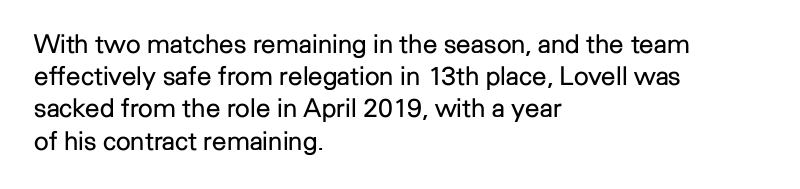
No letter is thick-stroked: the sample isn't bold. The lettering stays uniformly vertical, giving the passage a roman look. This sample uses plain, unmodified letter spacing. These lines stack with their left ends in a neat column. The gap between lines stays unmarked.
